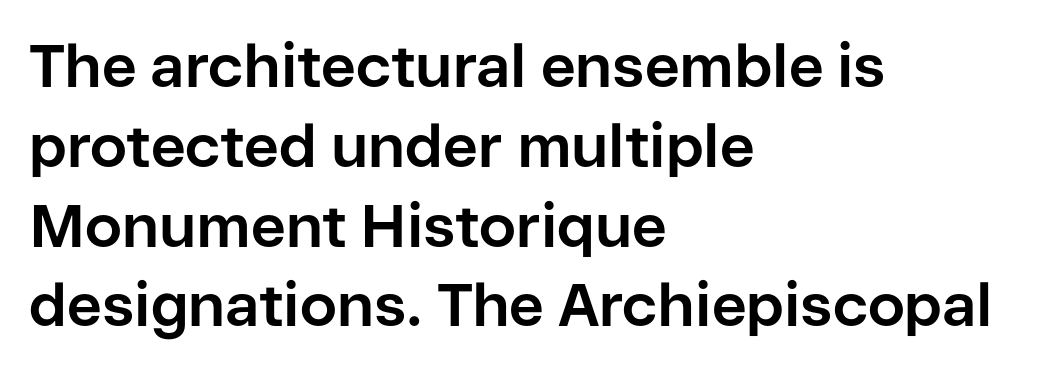
{"serif": "no", "italic": "no", "bold": "yes", "weight": "bold", "width": "normal", "stroke_contrast": "low", "x_height": "medium", "monospaced": "no", "underline": "no", "align": "left", "line_spacing": "normal", "line_spacing_ratio": 1.33, "letter_spacing": "normal", "letter_spacing_em": 0.0, "glyph_px": 60}
